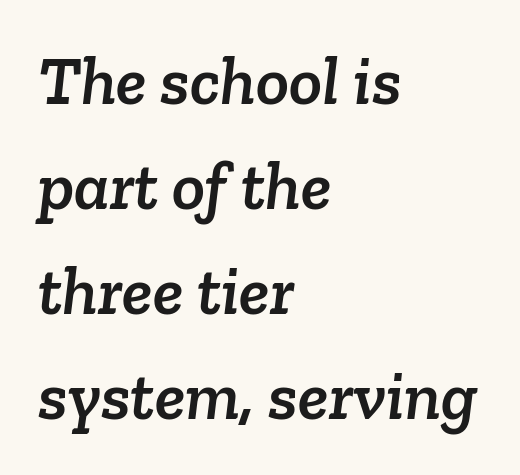
{"serif": "yes", "width": "normal", "stroke_contrast": "low", "x_height": "medium", "monospaced": "no", "underline": "no", "align": "left", "line_spacing": "normal", "line_spacing_ratio": 1.52, "letter_spacing": "normal", "letter_spacing_em": 0.0, "glyph_px": 69}
